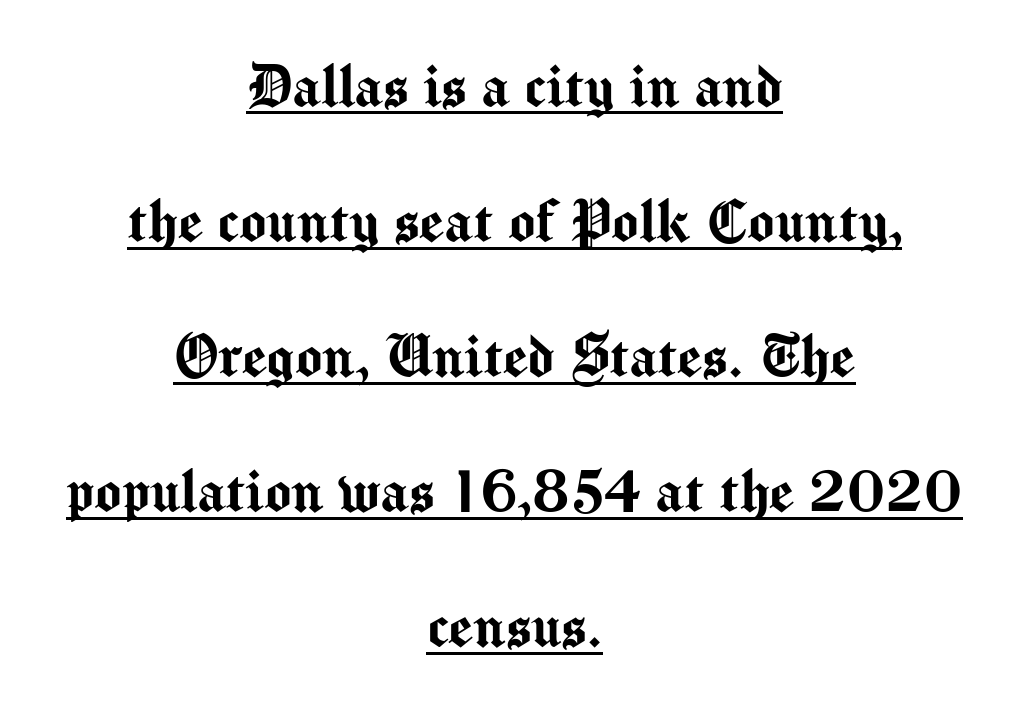
The image shows 70 px sans-serif type, upright; set centered, loose line spacing (1.93x), normal letter spacing, underlined; medium stroke contrast and a medium x-height.
